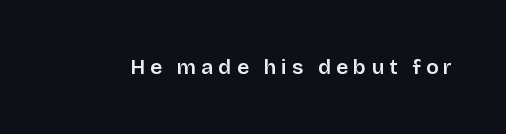
{"italic": "no", "underline": "no", "letter_spacing": "wide", "letter_spacing_em": 0.24, "glyph_px": 21}
